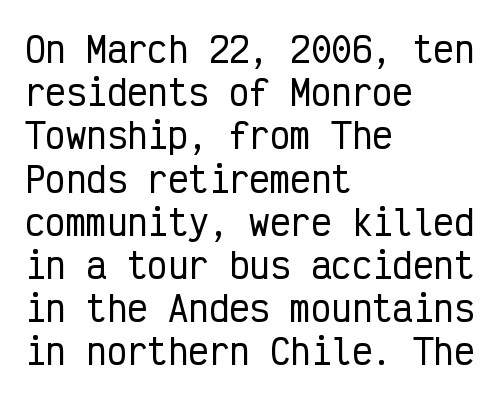
The image shows 34 px condensed sans-serif type, upright, monospaced; set left-aligned, normal line spacing (1.27x), normal letter spacing, not underlined; low stroke contrast and a medium x-height.
